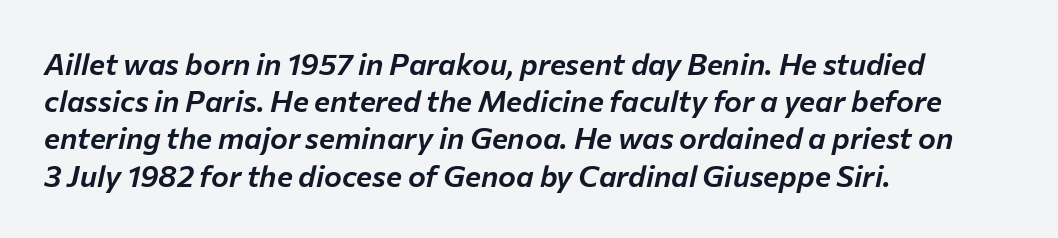
{"italic": "yes", "lean": "right", "slant_degrees": 12, "width": "normal", "stroke_contrast": "low", "x_height": "medium", "monospaced": "no", "underline": "no", "align": "left", "line_spacing_ratio": 1.24, "letter_spacing": "normal", "letter_spacing_em": 0.0, "glyph_px": 30}
